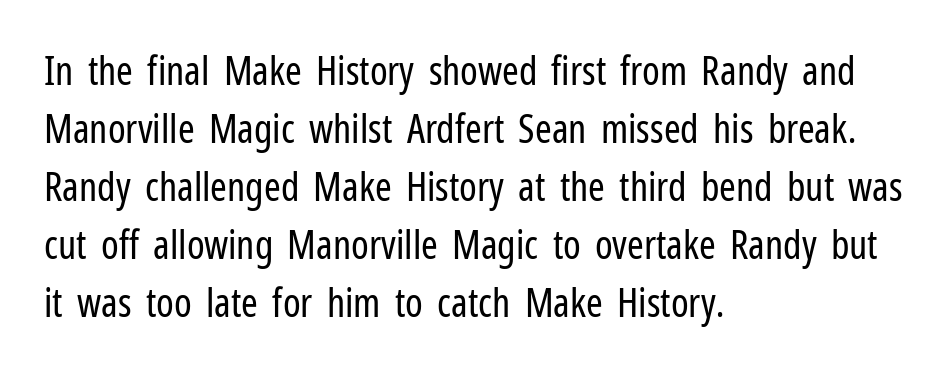
Is the stroke heavy? The answer is a plain regular-or-lighter. The face used here is proportionally spaced, like ordinary book or web type. Just letters on the line, the space beneath them empty. Ordinary non-slanted type is in use. The passage is arranged the way most books set body copy — flush left.
